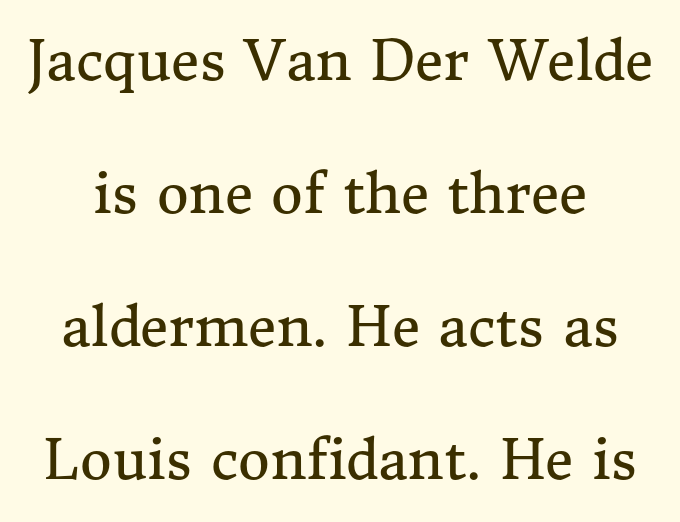
Q: Is the text bold? A: No.
Q: Is the text italic (slanted)? A: No, it is upright.
Q: Is the typeface a serif or a sans-serif typeface? A: Serif.
Q: Is the text underlined? A: No.
Q: Is the spacing between letters normal or unusually wide? A: Normal.
Q: Is the spacing between lines tight, normal or loose? A: Loose.
Q: Width (condensed, normal, or wide)? A: Normal.
Q: Stroke contrast? A: Medium.
Q: x-height? A: Medium.
Q: Monospaced? A: No.
